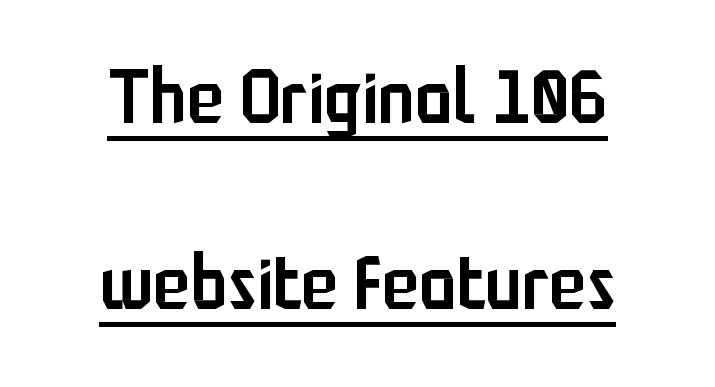
{"serif": "no", "italic": "no", "bold": "semi", "weight": "semibold", "width": "condensed", "stroke_contrast": "low", "x_height": "medium", "monospaced": "no", "underline": "yes", "align": "center", "line_spacing": "loose", "line_spacing_ratio": 2.45, "letter_spacing": "normal", "letter_spacing_em": 0.0, "glyph_px": 76}
